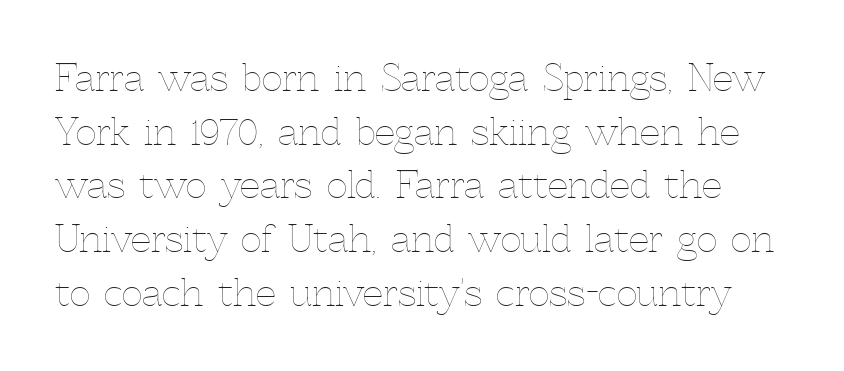
{"italic": "no", "bold": "no", "weight": "thin", "width": "normal", "x_height": "medium", "monospaced": "no", "underline": "no", "line_spacing": "normal", "line_spacing_ratio": 1.49, "letter_spacing": "normal", "letter_spacing_em": 0.0, "glyph_px": 36}
